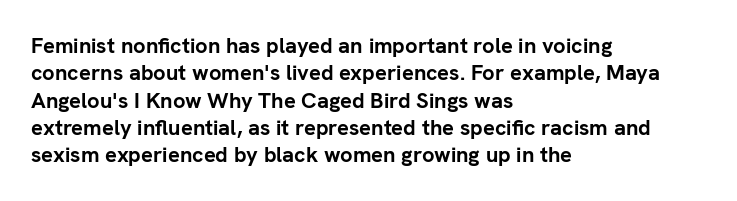
Chunky letters — that's bold for sure. Caption: standard tracking, unaltered. Descenders are the only things crossing below the line. Typeset ragged right — the left edge is the straight one. The letters stand upright; this is a roman face.
